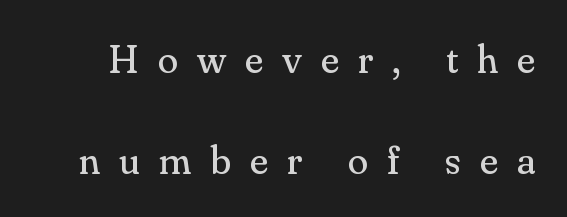
Q: Is the text bold? A: No.
Q: Is the text italic (slanted)? A: No, it is upright.
Q: Is the typeface a serif or a sans-serif typeface? A: Serif.
Q: Is the text underlined? A: No.
Q: Is the spacing between letters normal or unusually wide? A: Unusually wide.
Q: Is the spacing between lines tight, normal or loose? A: Loose.
Q: Width (condensed, normal, or wide)? A: Normal.
Q: Stroke contrast? A: Medium.
Q: x-height? A: Small.
Q: Monospaced? A: No.
